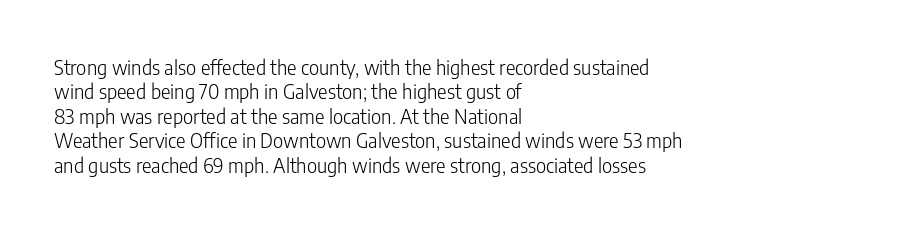
{"italic": "no", "bold": "no", "underline": "no", "align": "left", "line_spacing_ratio": 1.22, "letter_spacing": "normal", "letter_spacing_em": 0.0, "glyph_px": 20}
